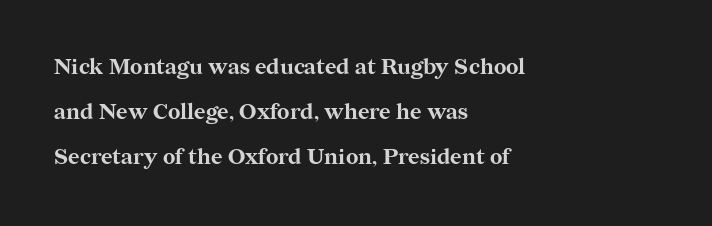
Q: Is the text bold? A: Yes.
Q: Is the text italic (slanted)? A: No, it is upright.
Q: Is the text underlined? A: No.
Q: How is the paragraph aligned? A: Left-aligned.
Q: Is the spacing between letters normal or unusually wide? A: Normal.
Q: Is the spacing between lines tight, normal or loose? A: Loose.
